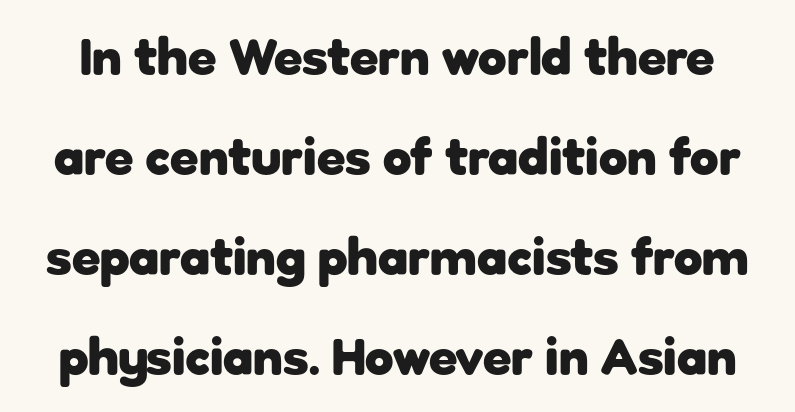
Q: Is the text bold? A: Yes.
Q: Is the text italic (slanted)? A: No, it is upright.
Q: Is the typeface a serif or a sans-serif typeface? A: Sans-serif.
Q: Is the text underlined? A: No.
Q: Is the spacing between letters normal or unusually wide? A: Normal.
Q: Is the spacing between lines tight, normal or loose? A: Loose.
Q: Width (condensed, normal, or wide)? A: Normal.
Q: Stroke contrast? A: Low.
Q: x-height? A: Medium.
Q: Monospaced? A: No.
